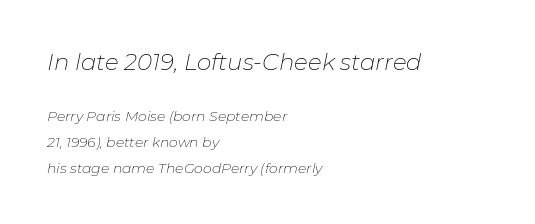
Q: Is the text bold? A: No.
Q: Is the text italic (slanted)? A: Yes, it leans right by about 11 degrees.
Q: Is the text underlined? A: No.
Q: How is the paragraph aligned? A: Left-aligned.
Q: Is the spacing between letters normal or unusually wide? A: Normal.
Q: Which block of text is set in a larger size, the first (top) or the second (bottom)? A: The first (top) one.
